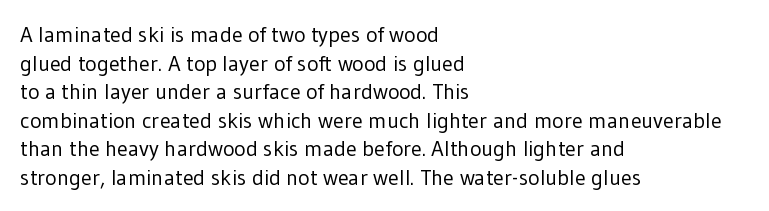
The image shows 22 px text type, upright; set left-aligned, normal line spacing (1.3x), normal letter spacing, not underlined.
